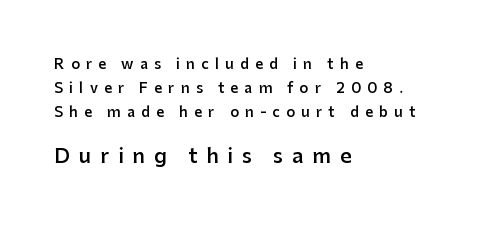
Q: Is the text bold? A: Semi-bold.
Q: Is the text italic (slanted)? A: No, it is upright.
Q: Is the text underlined? A: No.
Q: How is the paragraph aligned? A: Left-aligned.
Q: Is the spacing between letters normal or unusually wide? A: Unusually wide.
Q: Which block of text is set in a larger size, the first (top) or the second (bottom)? A: The second (bottom) one.
